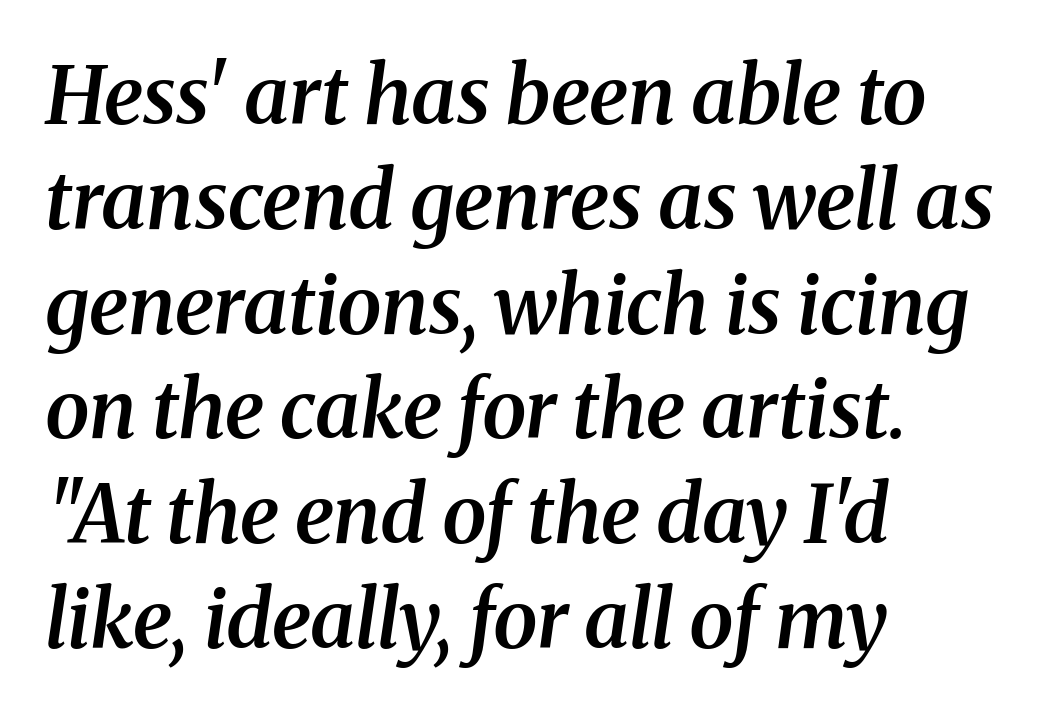
Every letter is mildly thick-stroked: semibold rather than bold. Proportional: the letters do not fall into vertical columns. Italic: yes, the glyphs are oblique. The space beneath each line is pristine and unruled. The text block is weighted toward the left margin, trailing off unevenly rightward. In terms of letterspacing, this is plain default setting.
